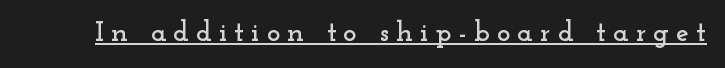
The image shows 29 px wide serif type, upright; set unusually wide letter spacing (+0.24 em), underlined; low stroke contrast and a small x-height.
